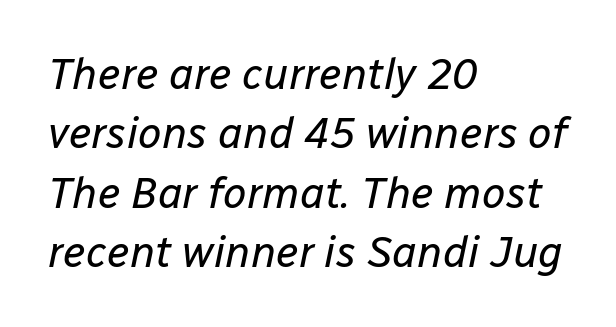
Q: Is the text bold? A: No.
Q: Is the text italic (slanted)? A: Yes, it leans right by about 12 degrees.
Q: Is the text underlined? A: No.
Q: How is the paragraph aligned? A: Left-aligned.
Q: Is the spacing between letters normal or unusually wide? A: Normal.
Q: Is the spacing between lines tight, normal or loose? A: Normal.
Q: Width (condensed, normal, or wide)? A: Normal.
Q: Stroke contrast? A: Low.
Q: x-height? A: Medium.
Q: Monospaced? A: No.
